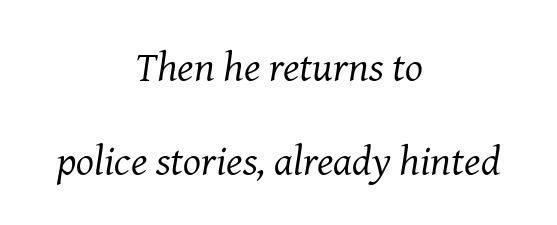
The image shows 42 px regular-weight serif type, italic (leaning right); set centered, loose line spacing (2.23x), normal letter spacing, not underlined; medium stroke contrast and a medium x-height.
